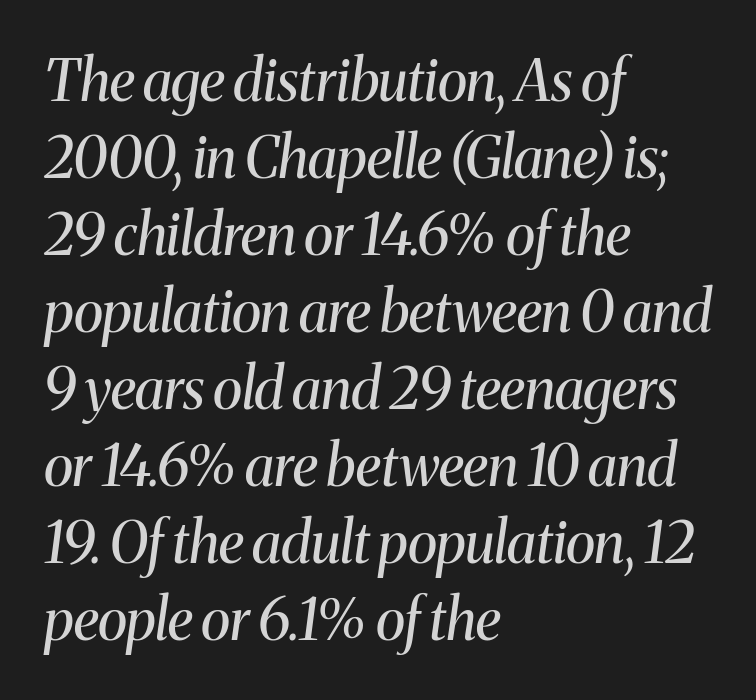
{"serif": "yes", "italic": "yes", "lean": "right", "slant_degrees": 8, "bold": "no", "weight": "regular", "width": "normal", "stroke_contrast": "medium", "x_height": "medium", "monospaced": "no", "underline": "no", "align": "left", "line_spacing": "normal", "line_spacing_ratio": 1.35, "letter_spacing": "normal", "letter_spacing_em": 0.0, "glyph_px": 57}
